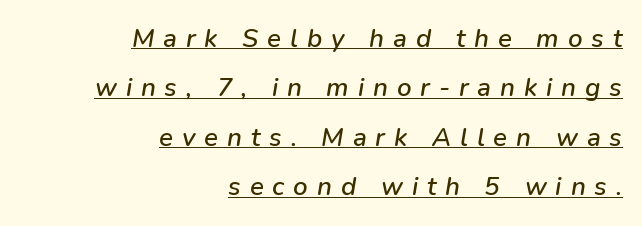
{"italic": "yes", "lean": "right", "slant_degrees": 9, "underline": "yes", "align": "right", "line_spacing": "loose", "line_spacing_ratio": 1.9, "letter_spacing": "wide", "letter_spacing_em": 0.34, "glyph_px": 26}
